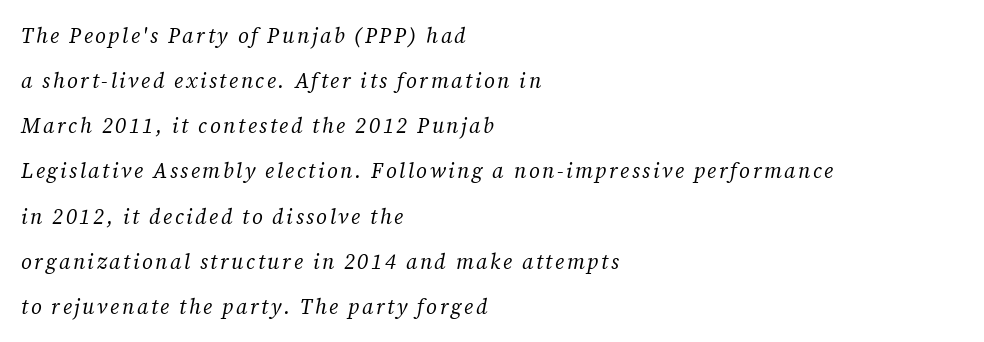
{"italic": "yes", "lean": "right", "slant_degrees": 12, "bold": "no", "underline": "no", "align": "left", "line_spacing": "loose", "line_spacing_ratio": 2.15, "glyph_px": 21}
